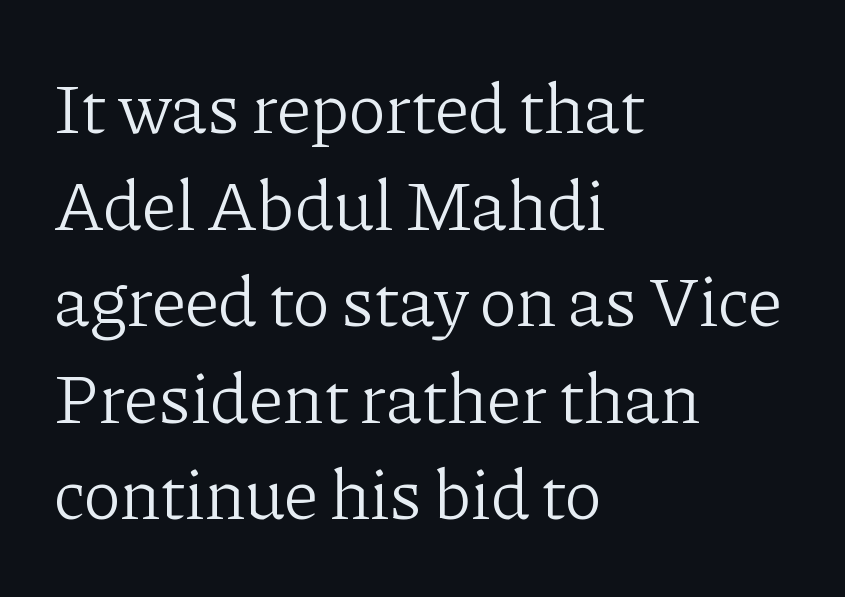
Q: Is the text bold? A: No.
Q: Is the text italic (slanted)? A: No, it is upright.
Q: Is the typeface a serif or a sans-serif typeface? A: Serif.
Q: Is the text underlined? A: No.
Q: How is the paragraph aligned? A: Left-aligned.
Q: Is the spacing between letters normal or unusually wide? A: Normal.
Q: Is the spacing between lines tight, normal or loose? A: Normal.
Q: Width (condensed, normal, or wide)? A: Normal.
Q: Stroke contrast? A: Low.
Q: x-height? A: Medium.
Q: Monospaced? A: No.
